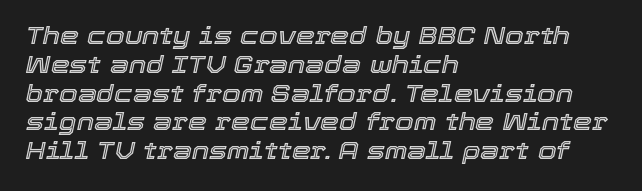
Caption: standard tracking, unaltered. Would a proofreader flag this as italicized? Yes. Visually the block forms a straight wall on the left and a jagged coastline on the right. Has an underline been added? It has not.
